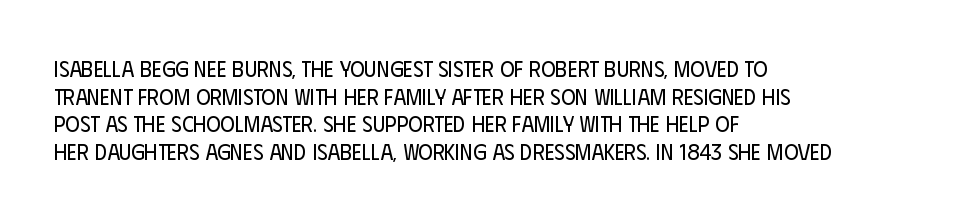
Q: Is the text bold? A: No.
Q: Is the text italic (slanted)? A: No, it is upright.
Q: Is the text underlined? A: No.
Q: How is the paragraph aligned? A: Left-aligned.
Q: Is the spacing between letters normal or unusually wide? A: Normal.
Q: Is the spacing between lines tight, normal or loose? A: Normal.
